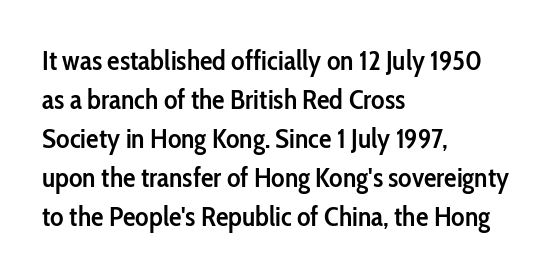
The image shows 28 px semibold, condensed sans-serif type, upright; set left-aligned, normal line spacing (1.39x), normal letter spacing, not underlined; low stroke contrast and a medium x-height.
